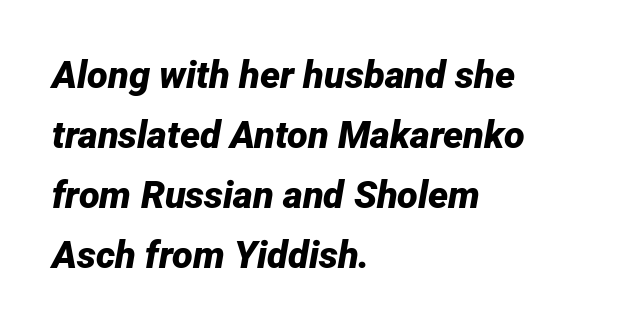
Q: Is the text bold? A: Yes.
Q: Is the text italic (slanted)? A: Yes, it leans right by about 12 degrees.
Q: Is the text underlined? A: No.
Q: How is the paragraph aligned? A: Left-aligned.
Q: Is the spacing between letters normal or unusually wide? A: Normal.
Q: Is the spacing between lines tight, normal or loose? A: Normal.
Q: Width (condensed, normal, or wide)? A: Normal.
Q: Stroke contrast? A: Low.
Q: x-height? A: Medium.
Q: Monospaced? A: No.
